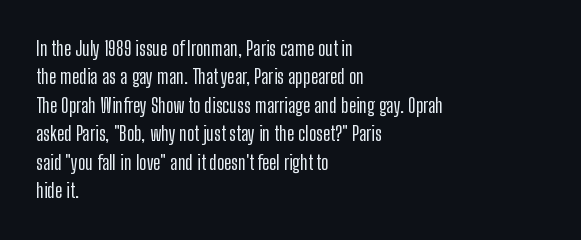
Reading down the block, your eye returns to a fixed left position each line. What stands out about the letter spacing? Nothing — it is the standard amount. The specimen reads as upright at a glance. The designer left line spacing at the default.
